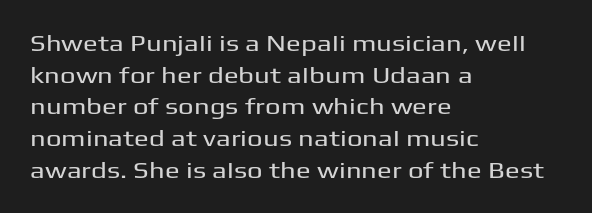
The image shows 22 px text type, upright; set left-aligned, normal line spacing (1.44x), normal letter spacing, not underlined.
